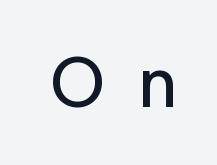
Tall strokes in this sample are plumb rather than angled. The line texture is sparse and dotted thanks to wide tracking. A typesetter would call this proportional, since set widths differ per character. Check where the strokes stop: nothing finishes them off — pure sans. A clean baseline with only descenders dipping below it.
